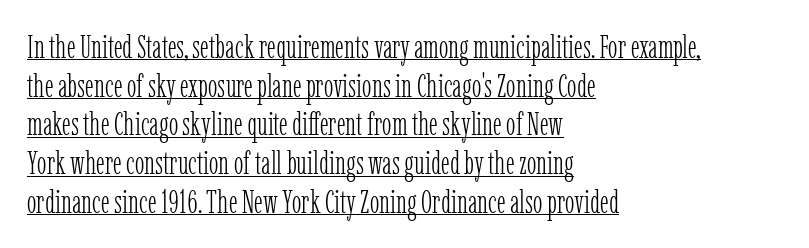
Here the glyphs are tracked normally, forming tight word shapes. Which margin do the lines hug? The left one — the right edge is uneven. The rendered words wear a rule along their underside. Varying glyph widths throughout — classic text-font behaviour. Is the stroke heavy? The answer is a plain regular-or-lighter. Ordinary non-slanted type is in use.
